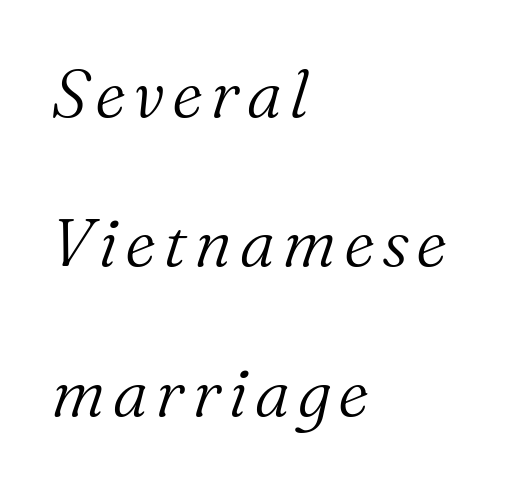
Q: Is the text bold? A: No.
Q: Is the text italic (slanted)? A: Yes, it leans right by about 16 degrees.
Q: Is the typeface a serif or a sans-serif typeface? A: Serif.
Q: Is the text underlined? A: No.
Q: How is the paragraph aligned? A: Left-aligned.
Q: Is the spacing between lines tight, normal or loose? A: Loose.
Q: Width (condensed, normal, or wide)? A: Normal.
Q: Stroke contrast? A: Medium.
Q: x-height? A: Medium.
Q: Monospaced? A: No.
